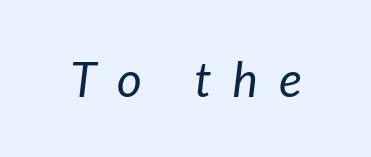
Q: Is the text bold? A: No.
Q: Is the text italic (slanted)? A: Yes, it leans right by about 7 degrees.
Q: Is the text underlined? A: No.
Q: Is the spacing between letters normal or unusually wide? A: Unusually wide.
Q: Width (condensed, normal, or wide)? A: Normal.
Q: Stroke contrast? A: Low.
Q: x-height? A: Medium.
Q: Monospaced? A: No.
